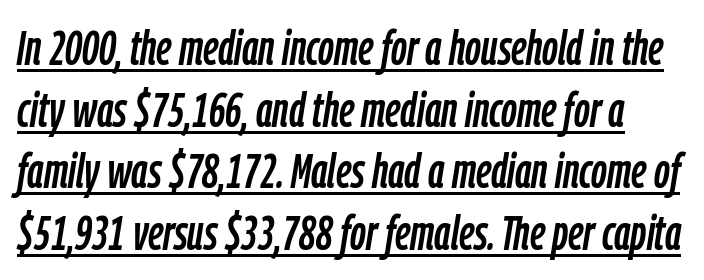
The image shows 49 px condensed type, italic (leaning right); set normal line spacing (1.26x), normal letter spacing, underlined; low stroke contrast and a medium x-height.
